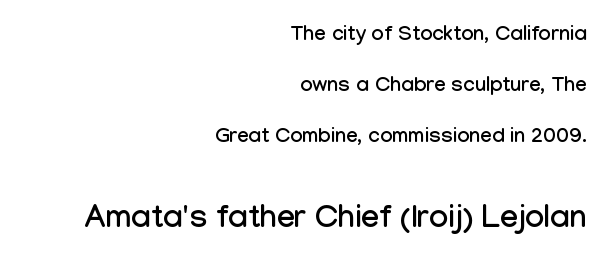
{"serif": "no", "italic": "no", "width": "condensed", "stroke_contrast": "low", "x_height": "medium", "monospaced": "no", "underline": "no", "align": "right", "line_spacing": "loose", "line_spacing_ratio": 2.43, "letter_spacing": "normal", "letter_spacing_em": 0.0, "larger_block": "second", "size_ratio": 1.52, "glyph_px": 32}
